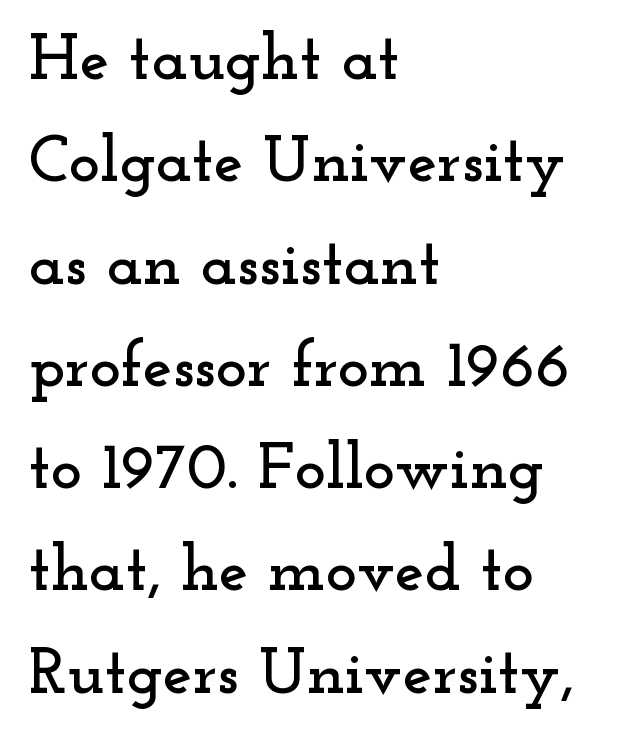
{"serif": "yes", "italic": "no", "width": "wide", "stroke_contrast": "low", "x_height": "small", "monospaced": "no", "underline": "no", "align": "left", "line_spacing": "normal", "line_spacing_ratio": 1.55, "letter_spacing": "normal", "letter_spacing_em": 0.0, "glyph_px": 66}
